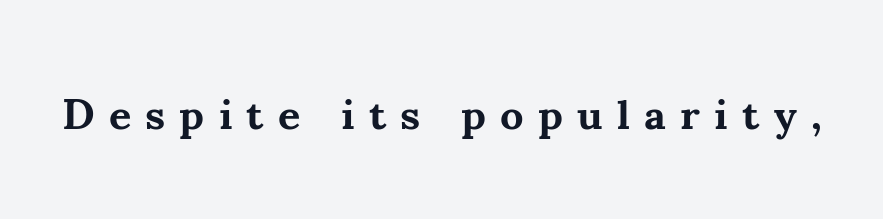
Does the weight exceed regular? Yes, all the way to bold. No italicization has been applied; the sample stays upright. No word sits above an underline. Font category for this specimen: serif. These lines are rendered in a variable-pitch font. What stands out about the letter spacing? Its width — letters are far apart.
